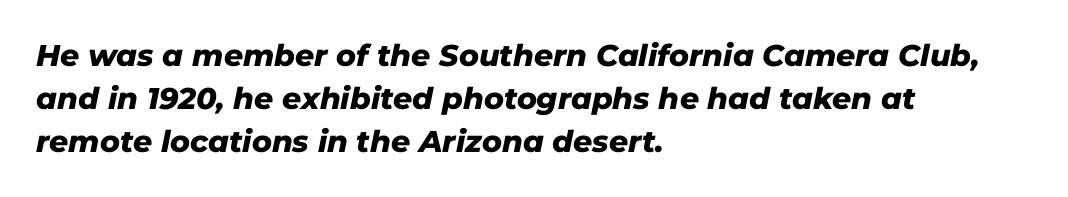
The image shows 30 px heavy type, italic (leaning right); set left-aligned, normal line spacing (1.44x), normal letter spacing, not underlined; low stroke contrast and a medium x-height.
